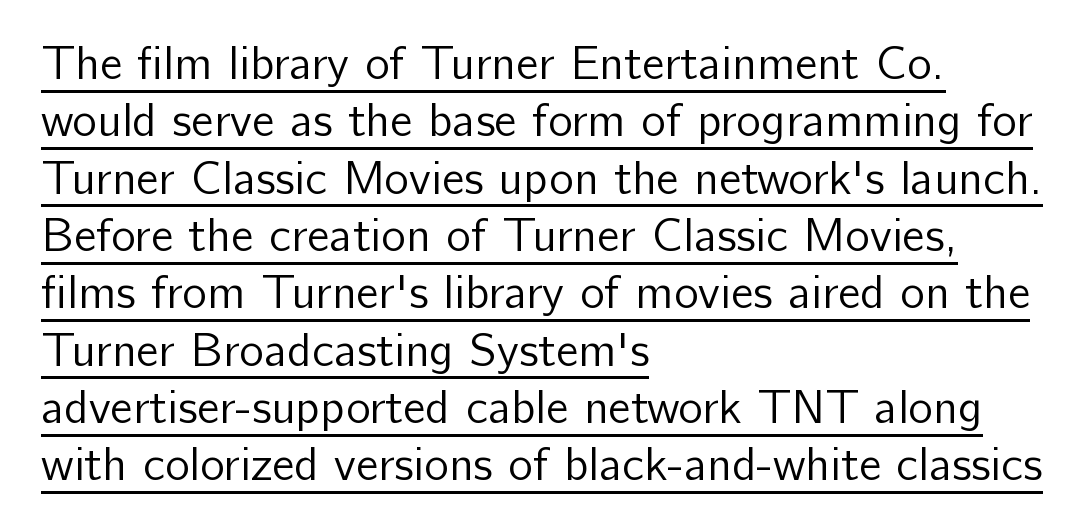
The image shows 47 px regular-weight sans-serif type, upright; set left-aligned, line spacing 1.22x, normal letter spacing, underlined; low stroke contrast and a medium x-height.
